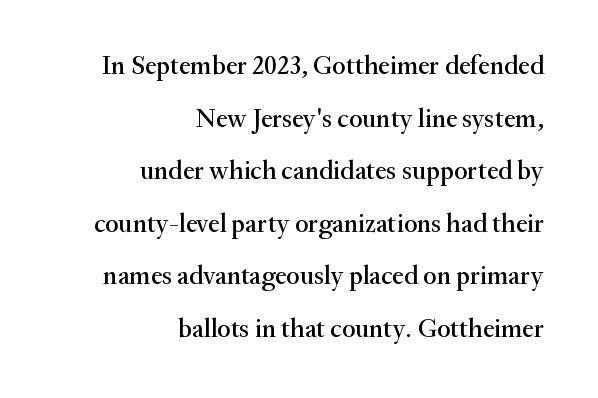
Reading down the column, the eye jumps a long way to each next line. Upright lettering throughout. The line texture is even and compact thanks to regular tracking. Quick note: underline off. Caption: multi-line text, flush right, ragged left.
